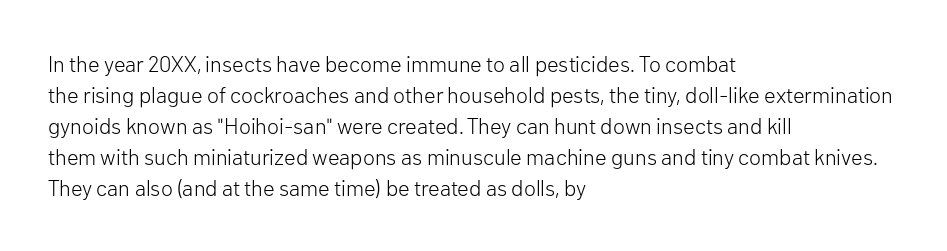
The image shows 22 px text type, upright; set left-aligned, normal line spacing (1.41x), normal letter spacing, not underlined.
